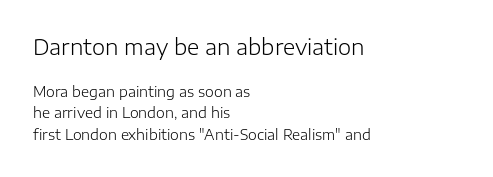
{"italic": "no", "bold": "no", "underline": "no", "align": "left", "line_spacing": "normal", "line_spacing_ratio": 1.53, "letter_spacing": "normal", "letter_spacing_em": 0.0, "larger_block": "first", "size_ratio": 1.5, "glyph_px": 21}
